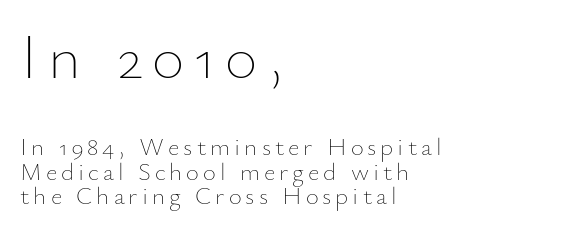
The image shows 63 px thin type, upright; set left-aligned, tight line spacing (0.98x), not underlined; the first (top) block is 2.52x larger; low stroke contrast and a small x-height.
